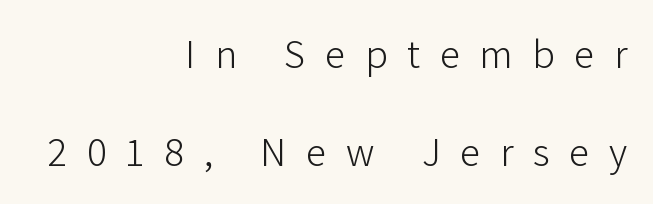
{"serif": "no", "italic": "no", "bold": "no", "weight": "light", "width": "normal", "stroke_contrast": "low", "x_height": "medium", "monospaced": "no", "underline": "no", "align": "right", "line_spacing": "loose", "line_spacing_ratio": 2.39, "letter_spacing": "wide", "letter_spacing_em": 0.48, "glyph_px": 41}
